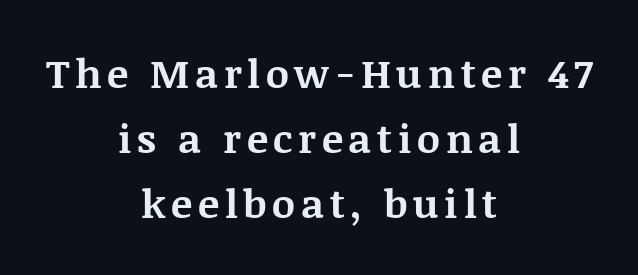
Quick note: interline space is typical. The letters advance in unequal steps, a hallmark of proportional type. The paragraph shown floats in the horizontal middle. The letters stand upright; this is a roman face. A clean baseline with only descenders dipping below it.
